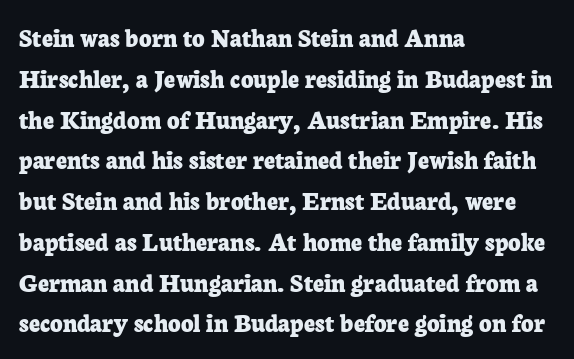
The image shows 27 px bold type, upright; set left-aligned, normal line spacing (1.51x), normal letter spacing, not underlined.
